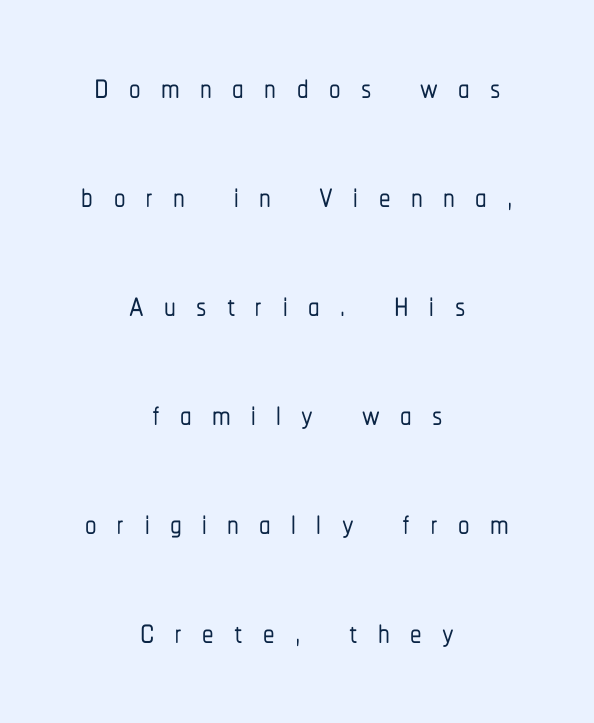
{"serif": "no", "italic": "no", "width": "condensed", "stroke_contrast": "low", "x_height": "medium", "monospaced": "no", "underline": "no", "align": "center", "line_spacing": "loose", "line_spacing_ratio": 2.37, "letter_spacing": "wide", "letter_spacing_em": 0.44, "glyph_px": 46}
